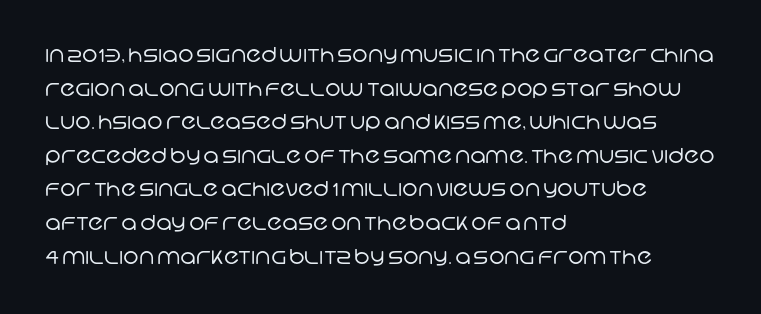
Q: Is the text bold? A: No.
Q: Is the text underlined? A: No.
Q: How is the paragraph aligned? A: Left-aligned.
Q: Is the spacing between letters normal or unusually wide? A: Normal.
Q: Is the spacing between lines tight, normal or loose? A: Normal.
